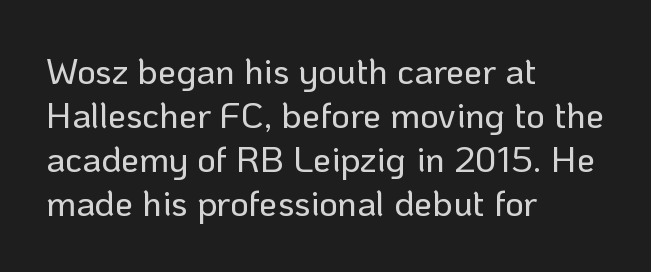
Q: Is the text italic (slanted)? A: No, it is upright.
Q: Is the typeface a serif or a sans-serif typeface? A: Sans-serif.
Q: Is the text underlined? A: No.
Q: How is the paragraph aligned? A: Left-aligned.
Q: Is the spacing between letters normal or unusually wide? A: Normal.
Q: Width (condensed, normal, or wide)? A: Normal.
Q: Stroke contrast? A: Low.
Q: x-height? A: Medium.
Q: Monospaced? A: No.
